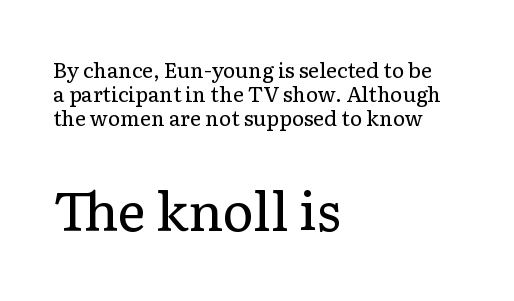
The image shows 53 px regular-weight serif type, upright; set left-aligned, tight line spacing (1.15x), normal letter spacing, not underlined; the second (bottom) block is 2.52x larger; low stroke contrast and a medium x-height.
